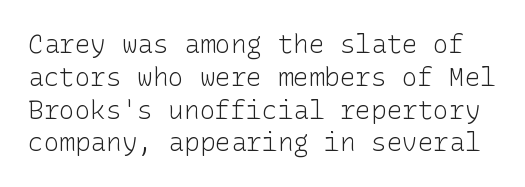
The image shows 26 px text type, upright; set normal line spacing (1.26x), normal letter spacing, not underlined.
